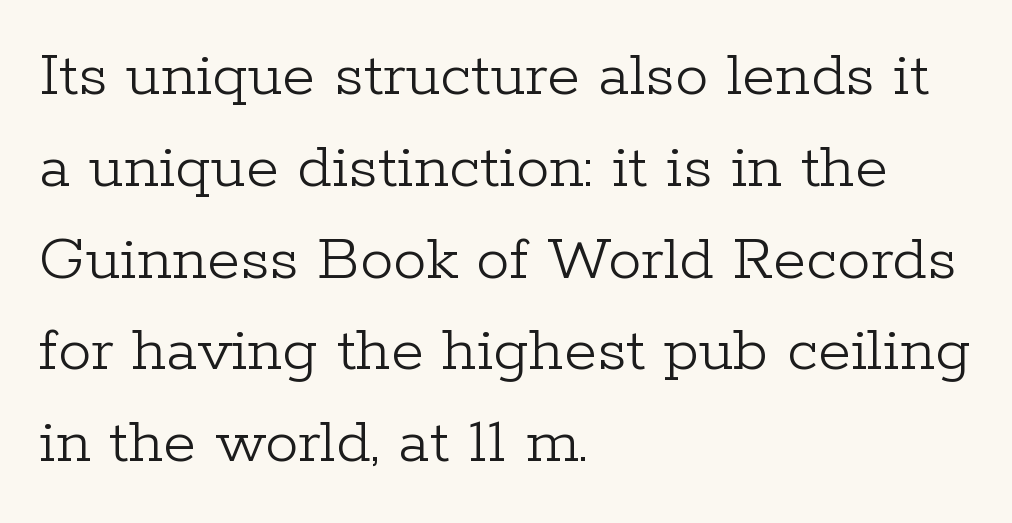
{"serif": "yes", "italic": "no", "bold": "no", "weight": "light", "width": "normal", "stroke_contrast": "low", "x_height": "medium", "monospaced": "no", "underline": "no", "align": "left", "line_spacing": "normal", "line_spacing_ratio": 1.37, "letter_spacing": "normal", "letter_spacing_em": 0.0, "glyph_px": 67}
